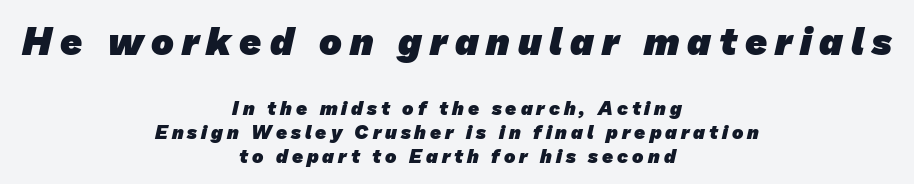
The image shows 38 px heavy sans-serif type; set centered, normal line spacing (1.27x), unusually wide letter spacing (+0.21 em), not underlined; the first (top) block is 2.0x larger; low stroke contrast and a medium x-height.
